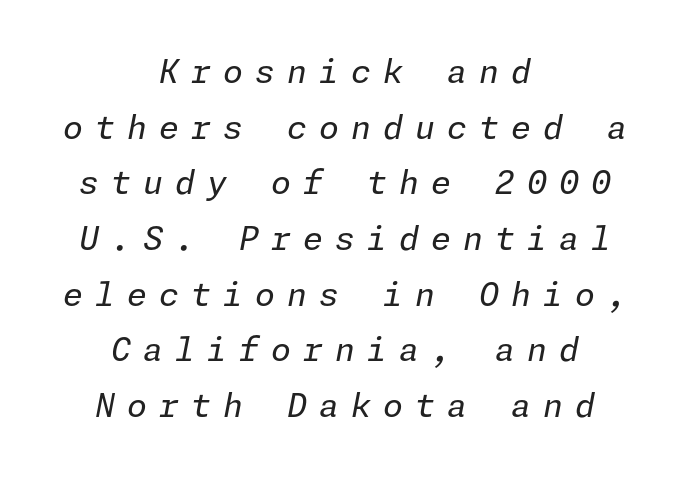
Substantial extra tracking has been applied to these lines. There's an unmistakable incline to the writing here. No letter is thick-stroked: the sample isn't bold. The gap between lines stays unmarked. Reading down the block, each line starts at a different indent, mirrored at its end.
